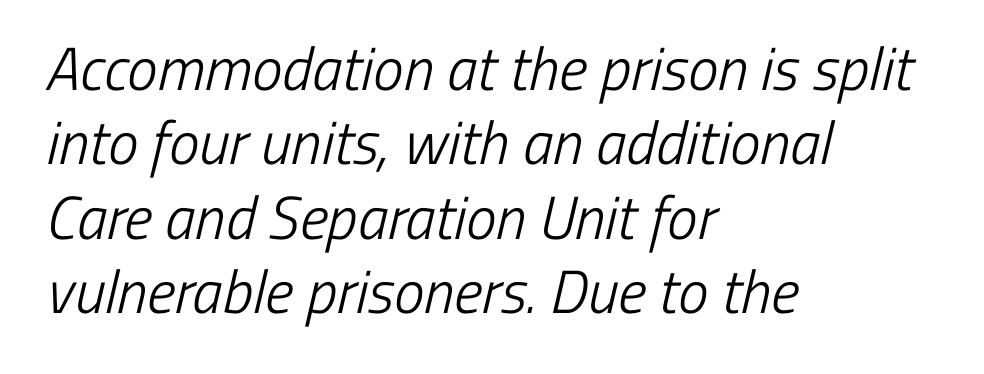
The image shows 61 px light, condensed sans-serif type; set left-aligned, line spacing 1.22x, normal letter spacing, not underlined; low stroke contrast and a medium x-height.
